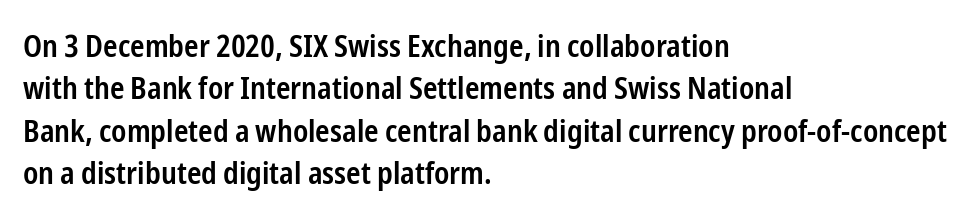
{"serif": "no", "italic": "no", "bold": "semi", "weight": "semibold", "width": "condensed", "stroke_contrast": "low", "x_height": "medium", "monospaced": "no", "underline": "no", "align": "left", "line_spacing": "normal", "line_spacing_ratio": 1.37, "letter_spacing": "normal", "letter_spacing_em": 0.0, "glyph_px": 31}
